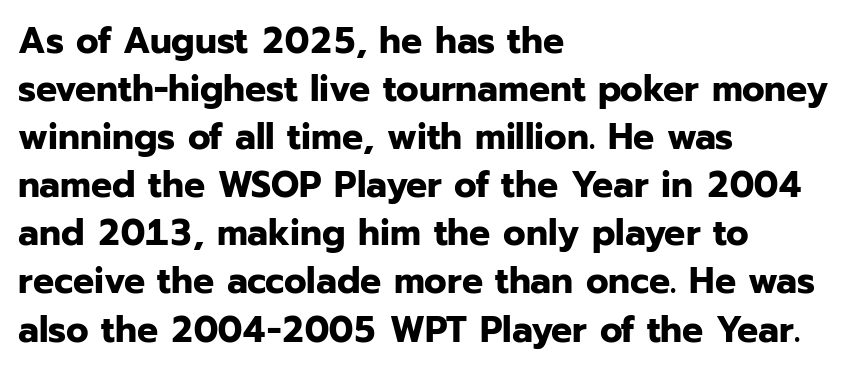
Q: Is the text bold? A: Yes.
Q: Is the text italic (slanted)? A: No, it is upright.
Q: Is the typeface a serif or a sans-serif typeface? A: Sans-serif.
Q: Is the text underlined? A: No.
Q: How is the paragraph aligned? A: Left-aligned.
Q: Is the spacing between letters normal or unusually wide? A: Normal.
Q: Is the spacing between lines tight, normal or loose? A: Normal.
Q: Width (condensed, normal, or wide)? A: Normal.
Q: Stroke contrast? A: Low.
Q: x-height? A: Medium.
Q: Monospaced? A: No.
